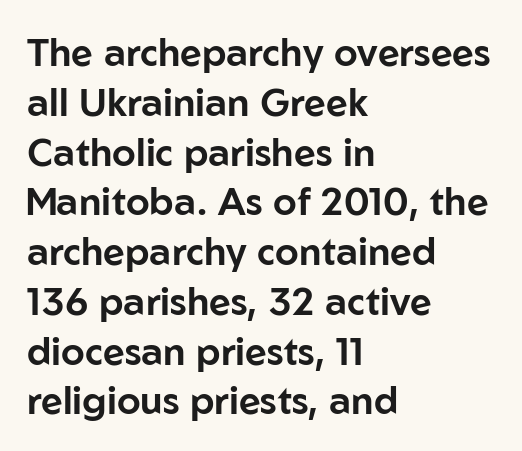
Q: Is the text italic (slanted)? A: No, it is upright.
Q: Is the typeface a serif or a sans-serif typeface? A: Sans-serif.
Q: Is the text underlined? A: No.
Q: How is the paragraph aligned? A: Left-aligned.
Q: Is the spacing between letters normal or unusually wide? A: Normal.
Q: Is the spacing between lines tight, normal or loose? A: Normal.
Q: Width (condensed, normal, or wide)? A: Normal.
Q: Stroke contrast? A: Low.
Q: x-height? A: Medium.
Q: Monospaced? A: No.
